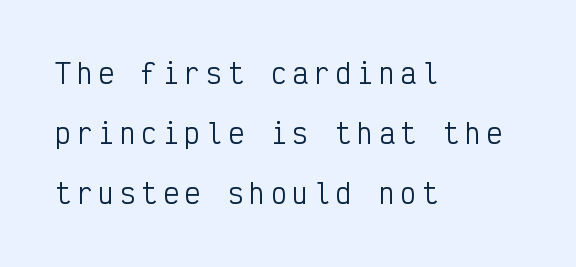
The strokes are not fattened; the text isn't bold. The paragraph shown leans on its left margin. Is there much room between lines? Yes — plenty of vertical air separates them. Students, note that the glyphs here are deliberately spaced far apart. Underline: absent.
